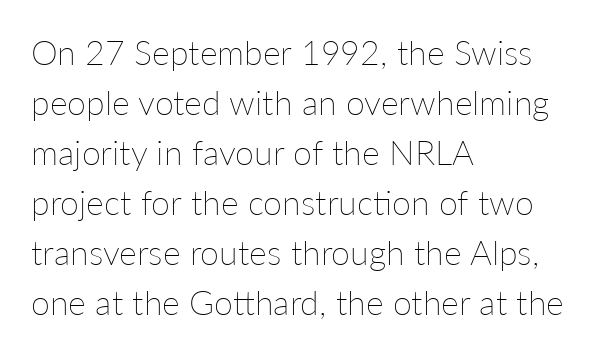
{"italic": "no", "bold": "no", "weight": "thin", "width": "normal", "stroke_contrast": "low", "x_height": "medium", "monospaced": "no", "underline": "no", "align": "left", "line_spacing": "normal", "line_spacing_ratio": 1.47, "letter_spacing": "normal", "letter_spacing_em": 0.0, "glyph_px": 34}
